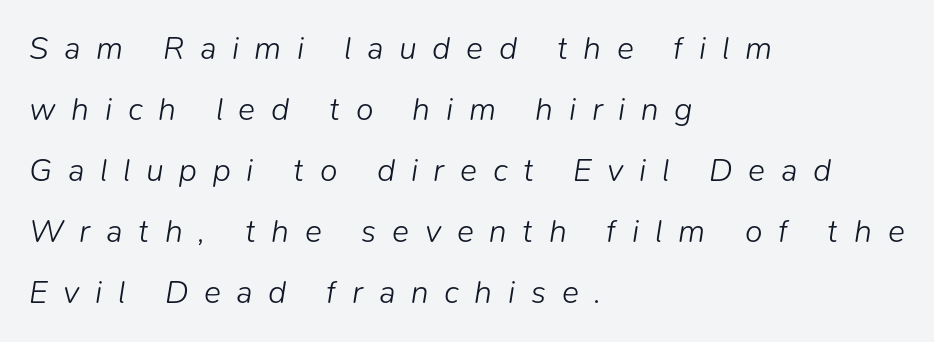
Q: Is the text bold? A: No.
Q: Is the text italic (slanted)? A: Yes, it leans right by about 9 degrees.
Q: Is the text underlined? A: No.
Q: How is the paragraph aligned? A: Left-aligned.
Q: Is the spacing between letters normal or unusually wide? A: Unusually wide.
Q: Is the spacing between lines tight, normal or loose? A: Loose.
Q: Width (condensed, normal, or wide)? A: Normal.
Q: Stroke contrast? A: Low.
Q: x-height? A: Medium.
Q: Monospaced? A: No.
